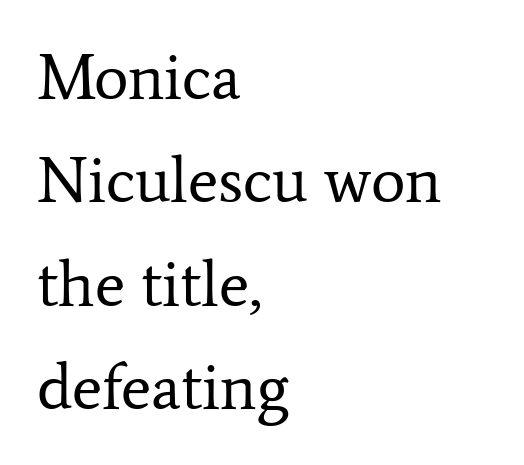
The image shows 65 px regular-weight serif type, upright; set left-aligned, normal line spacing (1.59x), normal letter spacing, not underlined; low stroke contrast and a medium x-height.
